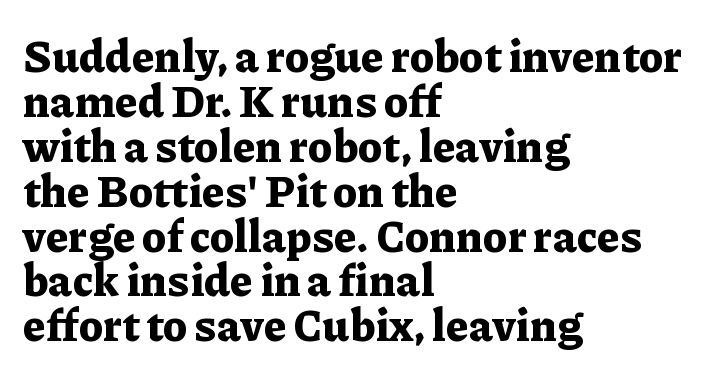
The image shows 44 px bold serif type, upright; set left-aligned, tight line spacing (1.02x), normal letter spacing, not underlined; low stroke contrast and a medium x-height.
